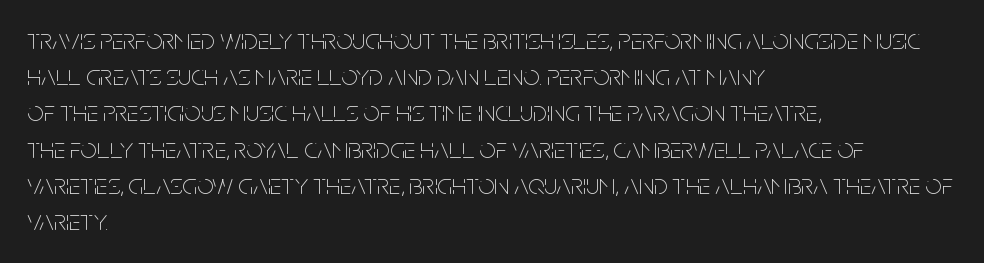
The image shows 29 px thin, condensed sans-serif type, upright; set left-aligned, normal line spacing (1.25x), normal letter spacing, not underlined; low stroke contrast and a large x-height.
